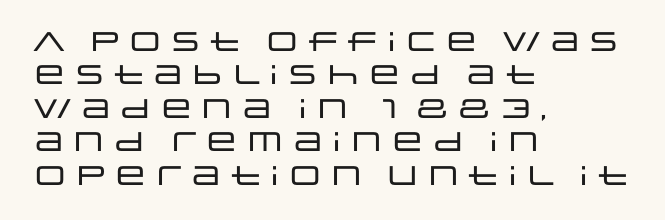
{"italic": "no", "underline": "no", "align": "left", "line_spacing_ratio": 1.24, "letter_spacing": "normal", "letter_spacing_em": 0.0, "glyph_px": 27}
